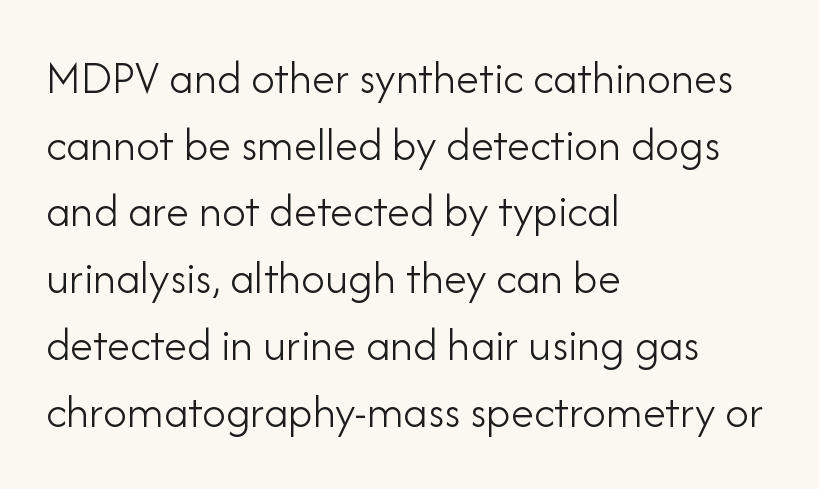
{"serif": "no", "italic": "no", "bold": "no", "weight": "light", "width": "normal", "stroke_contrast": "low", "x_height": "small", "monospaced": "no", "underline": "no", "align": "left", "line_spacing": "normal", "line_spacing_ratio": 1.42, "letter_spacing": "normal", "letter_spacing_em": 0.0, "glyph_px": 47}
